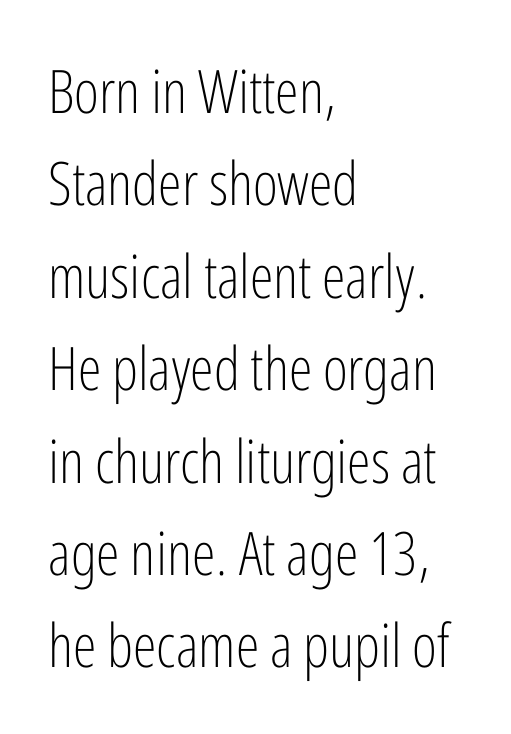
{"serif": "no", "italic": "no", "bold": "no", "weight": "light", "width": "condensed", "stroke_contrast": "low", "x_height": "medium", "monospaced": "no", "underline": "no", "align": "left", "line_spacing": "normal", "line_spacing_ratio": 1.54, "letter_spacing": "normal", "letter_spacing_em": 0.0, "glyph_px": 60}
